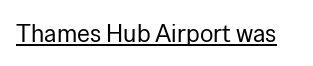
The image shows 25 px text type, upright; set normal letter spacing, underlined.
